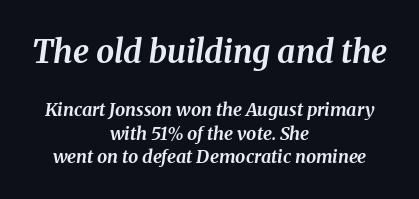
Q: Is the text bold? A: Yes.
Q: Is the text italic (slanted)? A: Yes, it leans right by about 8 degrees.
Q: Is the text underlined? A: No.
Q: How is the paragraph aligned? A: Centered.
Q: Is the spacing between letters normal or unusually wide? A: Normal.
Q: Is the spacing between lines tight, normal or loose? A: Normal.
Q: Which block of text is set in a larger size, the first (top) or the second (bottom)? A: The first (top) one.
Q: Width (condensed, normal, or wide)? A: Normal.
Q: Stroke contrast? A: Medium.
Q: x-height? A: Medium.
Q: Monospaced? A: No.
